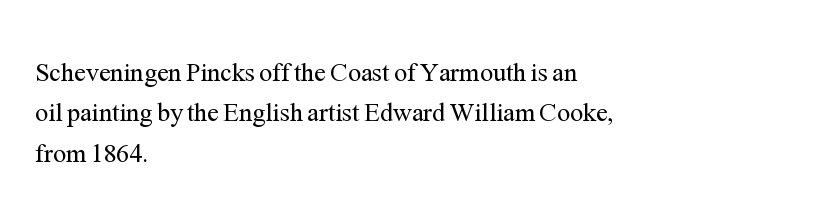
The image shows 26 px text type, upright; set left-aligned, normal line spacing (1.55x), normal letter spacing, not underlined.
